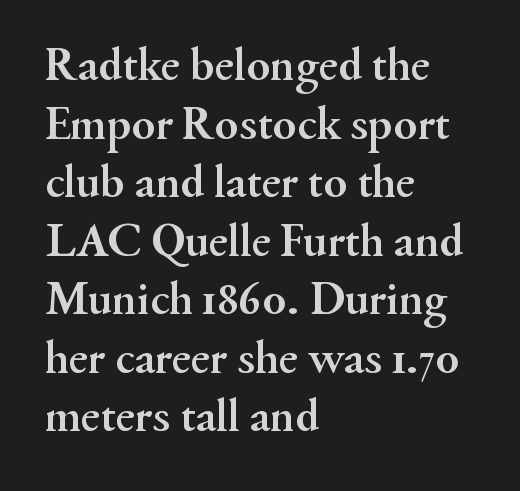
Does the weight exceed regular? Yes, all the way to bold. In terms of letterspacing, this is plain default setting. This rendering uses left alignment, leaving the right contour irregular. Beneath every word, the page is bare.
